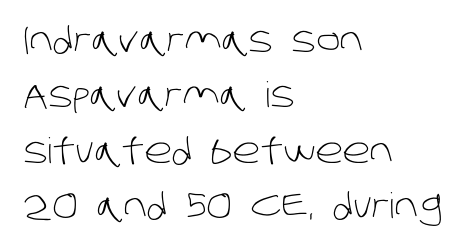
The rendering uses a moderate line-height, typical for paragraphs. Looks like regular typesetting: each glyph gets only the width it needs. The glyphs are unaccompanied by any horizontal stroke below them. The passage shown is typeset with a sans-serif family. Unbolded letterforms with no extra heft.
